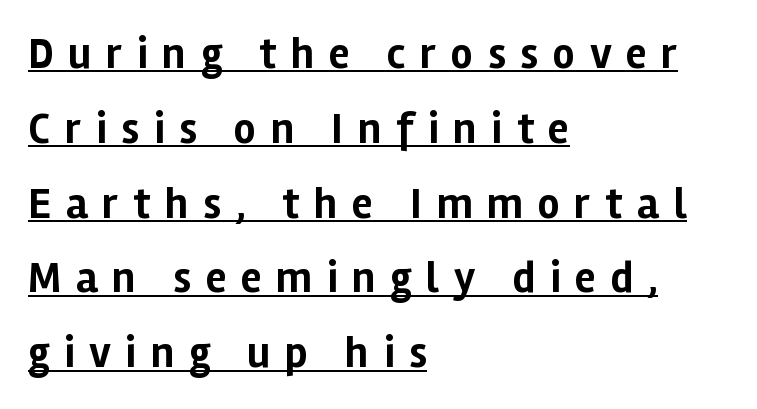
Is this a fixed-width face? No — the glyphs have proportional, varying widths. Horizontally, the lines are justified to the leading edge only. The tracking jumps out immediately: characters are airy and widely separated. Heft: maximum for text — a bold. It's the straight-up-and-down kind of type. These lines are composed in type without serifs.
